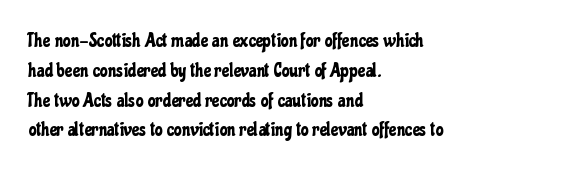
{"italic": "no", "underline": "no", "align": "left", "line_spacing": "normal", "line_spacing_ratio": 1.49, "letter_spacing": "normal", "letter_spacing_em": 0.0, "glyph_px": 20}
